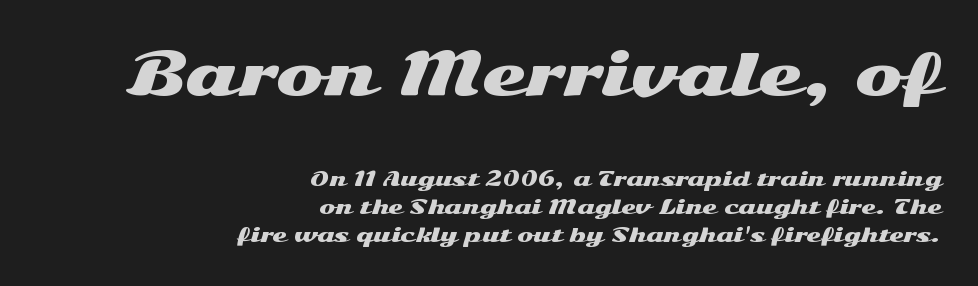
Q: Is the text italic (slanted)? A: Yes.
Q: Is the typeface a serif or a sans-serif typeface? A: Sans-serif.
Q: Is the text underlined? A: No.
Q: How is the paragraph aligned? A: Right-aligned.
Q: Is the spacing between letters normal or unusually wide? A: Normal.
Q: Is the spacing between lines tight, normal or loose? A: Normal.
Q: Which block of text is set in a larger size, the first (top) or the second (bottom)? A: The first (top) one.
Q: Width (condensed, normal, or wide)? A: Wide.
Q: Stroke contrast? A: Medium.
Q: x-height? A: Medium.
Q: Monospaced? A: No.
